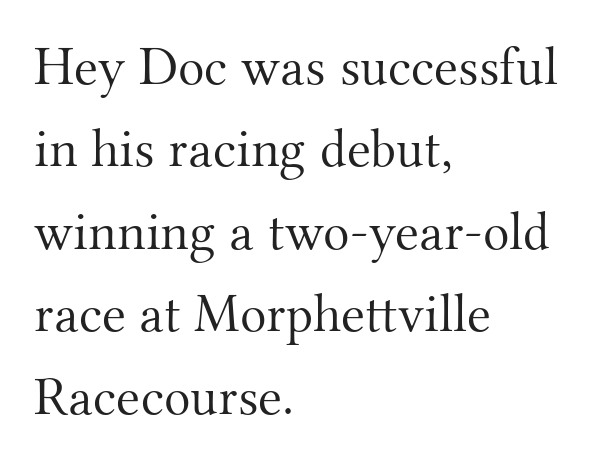
The image shows 55 px light serif type, upright; set left-aligned, normal line spacing (1.5x), normal letter spacing, not underlined; medium stroke contrast and a small x-height.
